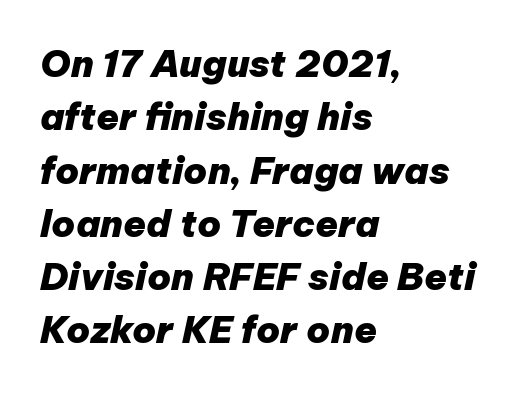
The image shows 37 px heavy type, italic (leaning right); set left-aligned, normal line spacing (1.44x), normal letter spacing, not underlined; low stroke contrast and a medium x-height.
